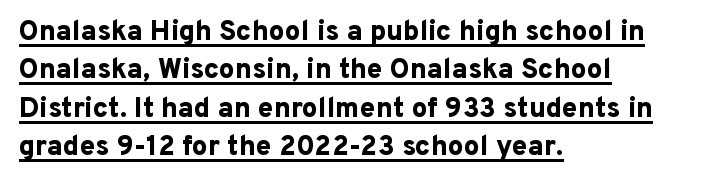
The image shows 28 px bold sans-serif type, upright; set left-aligned, normal line spacing (1.37x), normal letter spacing, underlined; low stroke contrast and a medium x-height.
